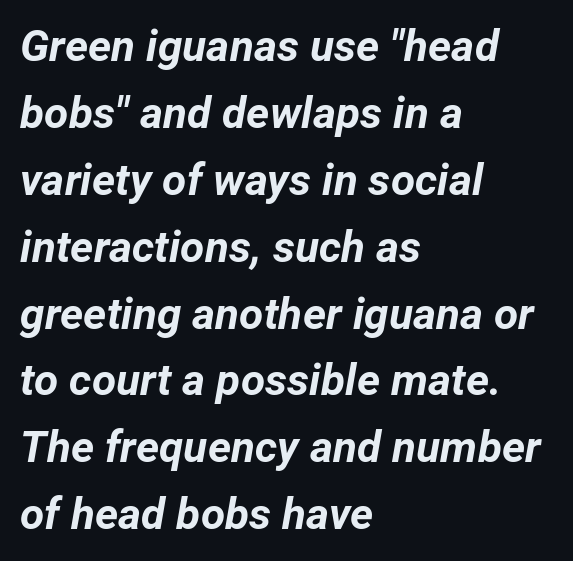
The image shows 44 px bold type, italic (leaning right); set left-aligned, normal line spacing (1.52x), normal letter spacing, not underlined; low stroke contrast and a medium x-height.
